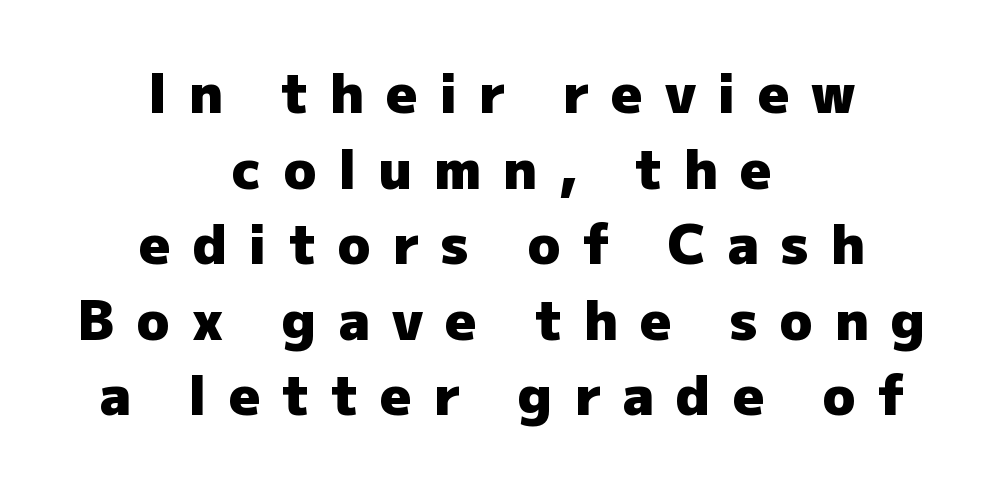
Q: Is the text bold? A: Yes.
Q: Is the text italic (slanted)? A: No, it is upright.
Q: Is the typeface a serif or a sans-serif typeface? A: Sans-serif.
Q: Is the text underlined? A: No.
Q: How is the paragraph aligned? A: Centered.
Q: Is the spacing between letters normal or unusually wide? A: Unusually wide.
Q: Is the spacing between lines tight, normal or loose? A: Normal.
Q: Width (condensed, normal, or wide)? A: Normal.
Q: Stroke contrast? A: Low.
Q: x-height? A: Medium.
Q: Monospaced? A: No.
